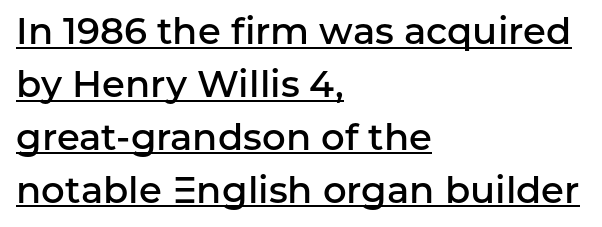
The image shows 37 px semibold sans-serif type, upright; set left-aligned, normal line spacing (1.43x), normal letter spacing, underlined; low stroke contrast and a medium x-height.
